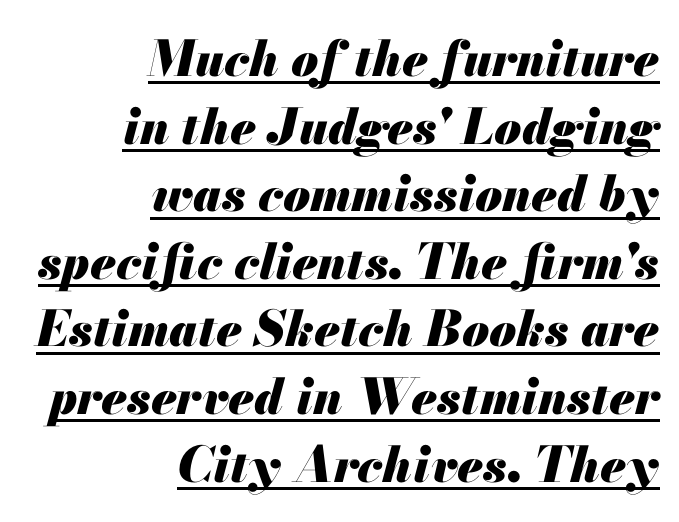
The image shows 49 px heavy type, italic (leaning right); set right-aligned, normal line spacing (1.38x), normal letter spacing, underlined; medium stroke contrast and a small x-height.
